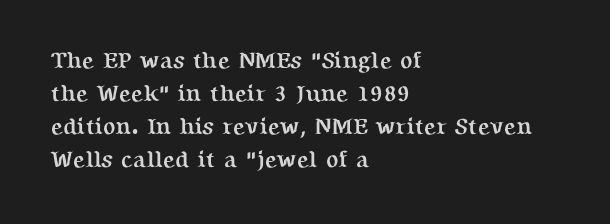
{"italic": "no", "bold": "yes", "underline": "no", "align": "left", "line_spacing": "normal", "line_spacing_ratio": 1.44, "letter_spacing": "normal", "letter_spacing_em": 0.0, "glyph_px": 23}
